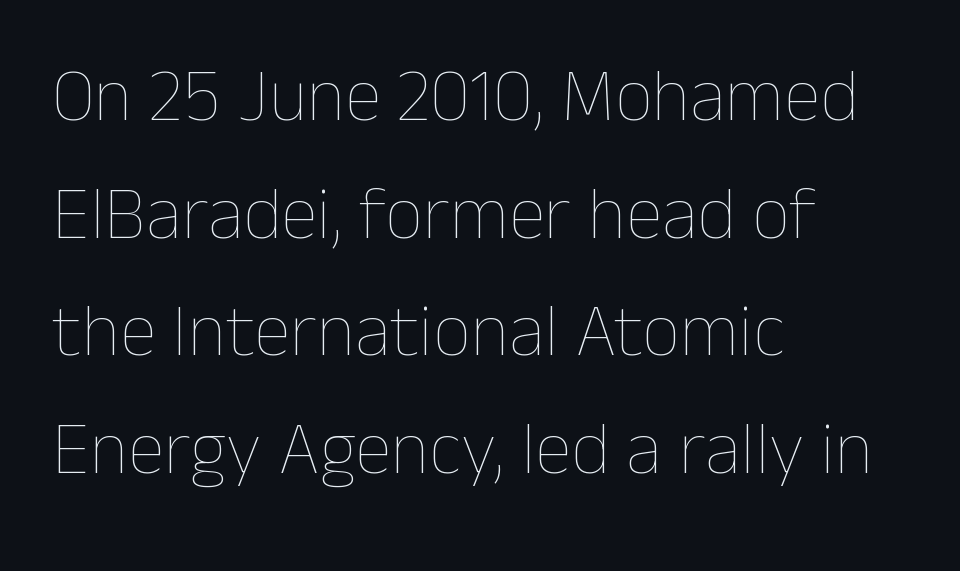
Q: Is the text bold? A: No.
Q: Is the text italic (slanted)? A: No, it is upright.
Q: Is the text underlined? A: No.
Q: How is the paragraph aligned? A: Left-aligned.
Q: Is the spacing between letters normal or unusually wide? A: Normal.
Q: Is the spacing between lines tight, normal or loose? A: Normal.
Q: Width (condensed, normal, or wide)? A: Normal.
Q: Stroke contrast? A: Low.
Q: x-height? A: Medium.
Q: Monospaced? A: No.
